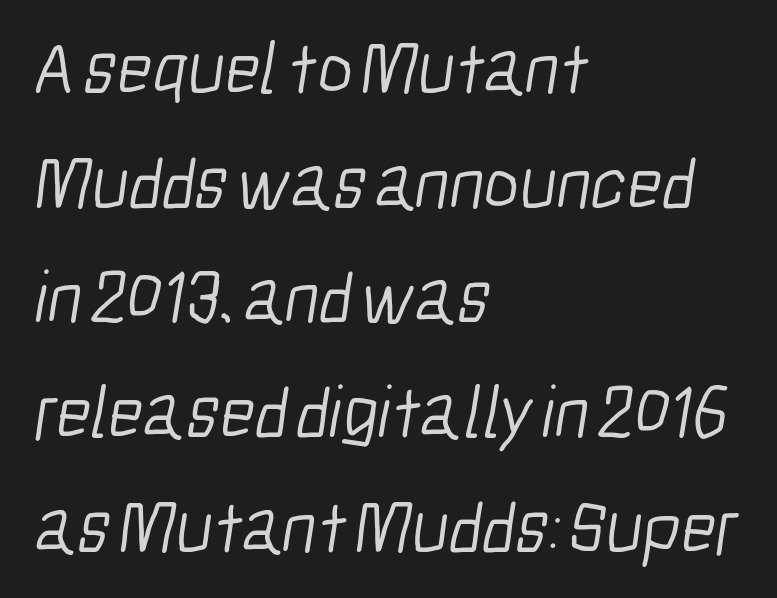
Q: Is the text bold? A: No.
Q: Is the typeface a serif or a sans-serif typeface? A: Sans-serif.
Q: Is the text underlined? A: No.
Q: How is the paragraph aligned? A: Left-aligned.
Q: Is the spacing between letters normal or unusually wide? A: Normal.
Q: Is the spacing between lines tight, normal or loose? A: Normal.
Q: Width (condensed, normal, or wide)? A: Condensed.
Q: Stroke contrast? A: Low.
Q: x-height? A: Medium.
Q: Monospaced? A: No.
